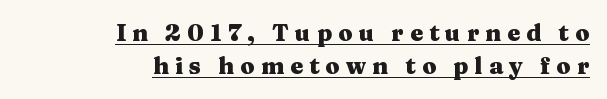
Q: Is the text bold? A: Yes.
Q: Is the text italic (slanted)? A: No, it is upright.
Q: Is the text underlined? A: Yes.
Q: How is the paragraph aligned? A: Right-aligned.
Q: Is the spacing between letters normal or unusually wide? A: Unusually wide.
Q: Is the spacing between lines tight, normal or loose? A: Normal.
